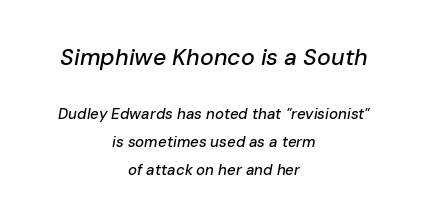
Q: Is the text italic (slanted)? A: Yes, it leans right by about 10 degrees.
Q: Is the text underlined? A: No.
Q: How is the paragraph aligned? A: Centered.
Q: Is the spacing between letters normal or unusually wide? A: Normal.
Q: Which block of text is set in a larger size, the first (top) or the second (bottom)? A: The first (top) one.
